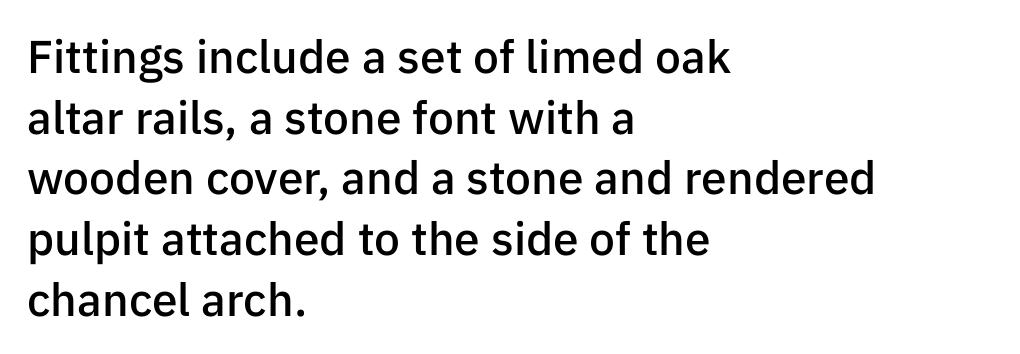
Every letter is mildly thick-stroked: semibold rather than bold. Tall strokes in this sample are plumb rather than angled. These lines are composed in type without serifs. Typeset ragged right — the left edge is the straight one. The horizontal fit of the characters is conventional and even. The space between consecutive lines is moderate.
